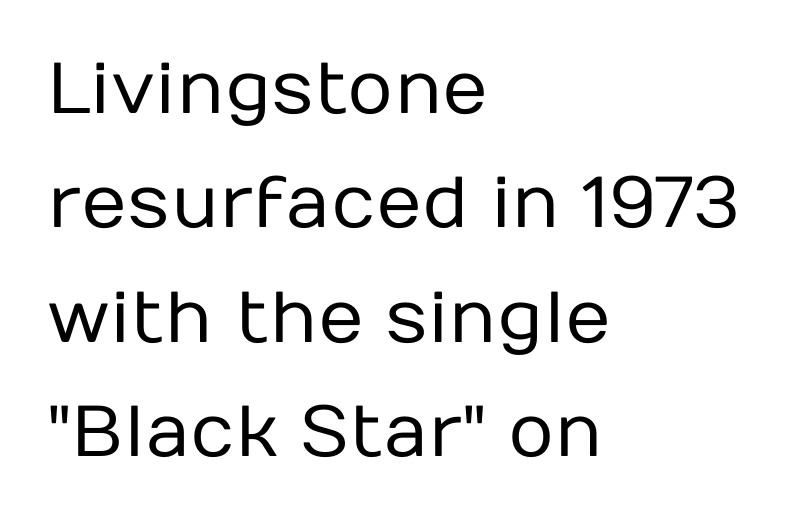
Q: Is the text bold? A: No.
Q: Is the text italic (slanted)? A: No, it is upright.
Q: Is the typeface a serif or a sans-serif typeface? A: Sans-serif.
Q: Is the text underlined? A: No.
Q: How is the paragraph aligned? A: Left-aligned.
Q: Is the spacing between letters normal or unusually wide? A: Normal.
Q: Is the spacing between lines tight, normal or loose? A: Normal.
Q: Width (condensed, normal, or wide)? A: Normal.
Q: Stroke contrast? A: Low.
Q: x-height? A: Medium.
Q: Monospaced? A: No.
